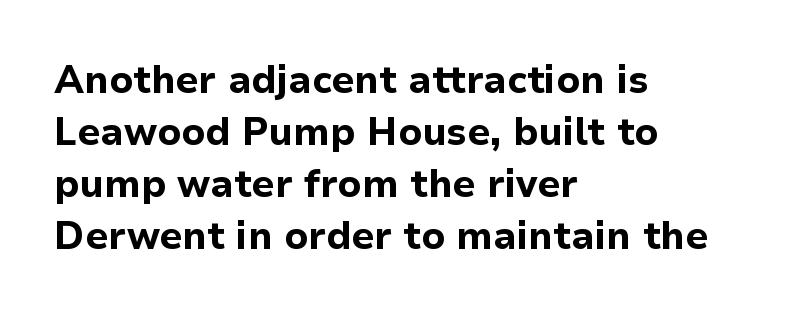
The image shows 38 px bold sans-serif type, upright; set left-aligned, normal line spacing (1.37x), normal letter spacing, not underlined; low stroke contrast and a medium x-height.
